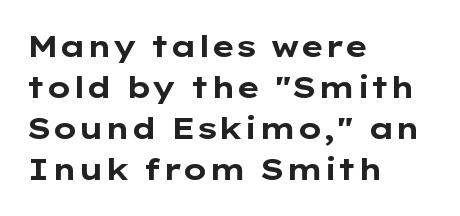
Q: Is the text bold? A: Yes.
Q: Is the text italic (slanted)? A: No, it is upright.
Q: Is the typeface a serif or a sans-serif typeface? A: Sans-serif.
Q: Is the text underlined? A: No.
Q: How is the paragraph aligned? A: Left-aligned.
Q: Is the spacing between letters normal or unusually wide? A: Normal.
Q: Is the spacing between lines tight, normal or loose? A: Normal.
Q: Width (condensed, normal, or wide)? A: Wide.
Q: Stroke contrast? A: Low.
Q: x-height? A: Medium.
Q: Monospaced? A: No.
